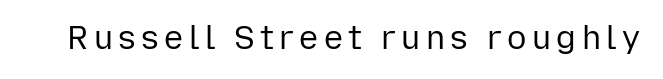
Q: Is the text bold? A: No.
Q: Is the text italic (slanted)? A: No, it is upright.
Q: Is the typeface a serif or a sans-serif typeface? A: Sans-serif.
Q: Is the text underlined? A: No.
Q: Width (condensed, normal, or wide)? A: Normal.
Q: Stroke contrast? A: Low.
Q: x-height? A: Medium.
Q: Monospaced? A: No.
